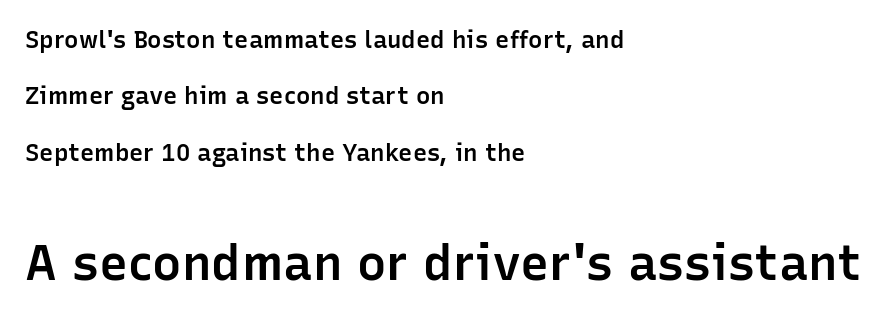
Q: Is the text bold? A: Semi-bold.
Q: Is the text italic (slanted)? A: No, it is upright.
Q: Is the typeface a serif or a sans-serif typeface? A: Sans-serif.
Q: Is the text underlined? A: No.
Q: How is the paragraph aligned? A: Left-aligned.
Q: Is the spacing between letters normal or unusually wide? A: Normal.
Q: Is the spacing between lines tight, normal or loose? A: Loose.
Q: Which block of text is set in a larger size, the first (top) or the second (bottom)? A: The second (bottom) one.
Q: Width (condensed, normal, or wide)? A: Normal.
Q: Stroke contrast? A: Low.
Q: x-height? A: Medium.
Q: Monospaced? A: No.
